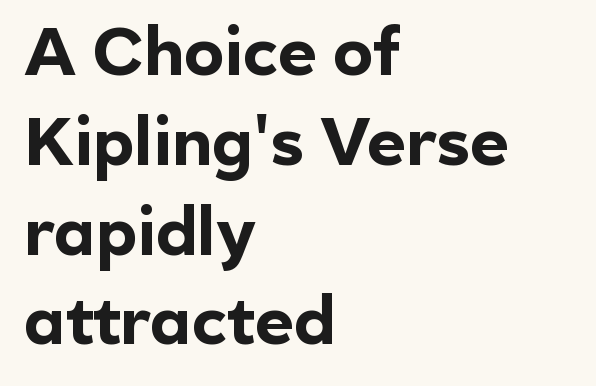
Q: Is the text bold? A: Yes.
Q: Is the text italic (slanted)? A: No, it is upright.
Q: Is the typeface a serif or a sans-serif typeface? A: Sans-serif.
Q: Is the text underlined? A: No.
Q: How is the paragraph aligned? A: Left-aligned.
Q: Is the spacing between letters normal or unusually wide? A: Normal.
Q: Is the spacing between lines tight, normal or loose? A: Normal.
Q: Width (condensed, normal, or wide)? A: Normal.
Q: x-height? A: Medium.
Q: Monospaced? A: No.
